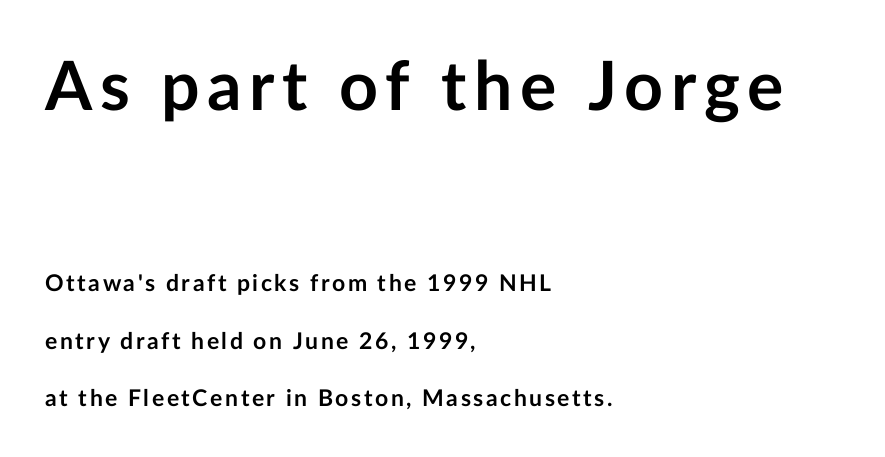
The image shows 68 px semibold sans-serif type, upright; set left-aligned, loose line spacing (2.5x), not underlined; the first (top) block is 2.96x larger; low stroke contrast and a medium x-height.
